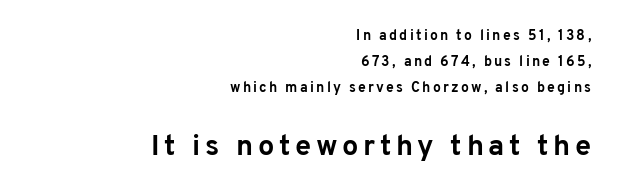
The image shows 29 px bold sans-serif type, upright; set right-aligned, line spacing 1.87x, not underlined; the second (bottom) block is 2.07x larger; low stroke contrast and a medium x-height.
